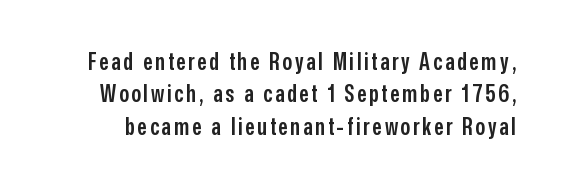
The image shows 24 px text type, upright; set normal line spacing (1.35x), not underlined.
